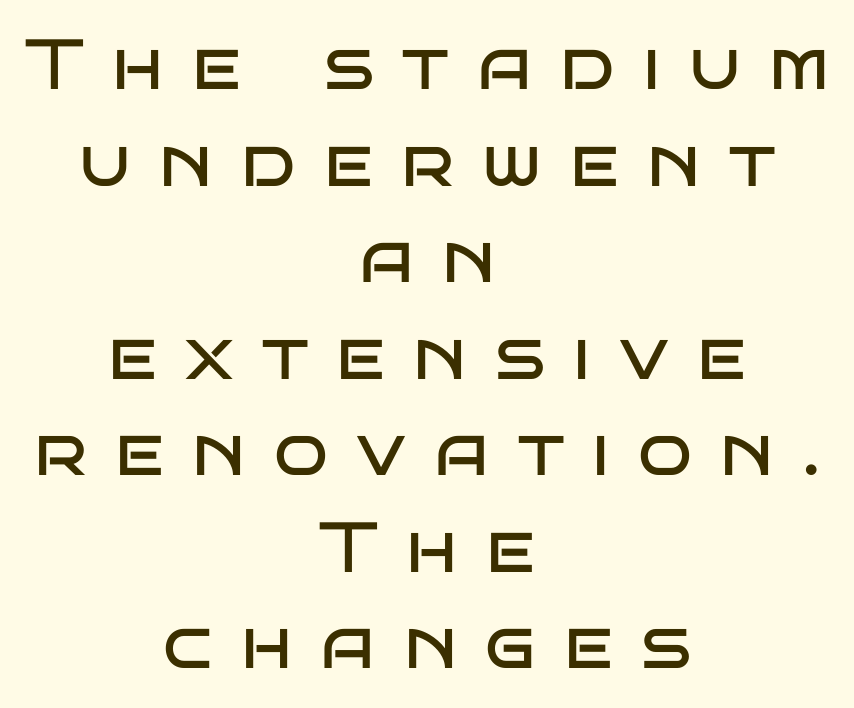
The letters are spread apart with noticeably loose tracking. This sample has the flowing, uneven cadence of proportional lettering. The string is rendered with underlining switched off. This sample uses an upright cut, with every glyph sitting square on the baseline.
